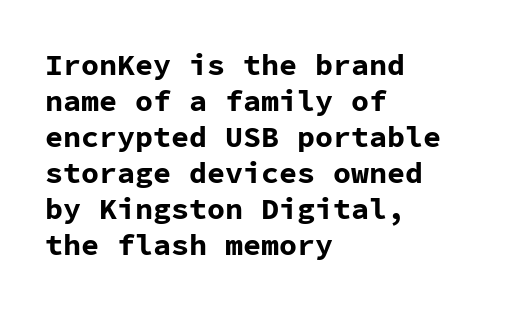
Q: Is the text bold? A: Yes.
Q: Is the text italic (slanted)? A: No, it is upright.
Q: Is the typeface a serif or a sans-serif typeface? A: Sans-serif.
Q: Is the text underlined? A: No.
Q: How is the paragraph aligned? A: Left-aligned.
Q: Is the spacing between letters normal or unusually wide? A: Normal.
Q: Width (condensed, normal, or wide)? A: Normal.
Q: Stroke contrast? A: Low.
Q: x-height? A: Medium.
Q: Monospaced? A: Yes.
